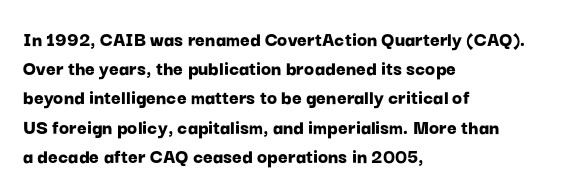
The image shows 21 px bold type, upright; set left-aligned, normal line spacing (1.39x), normal letter spacing, not underlined.
